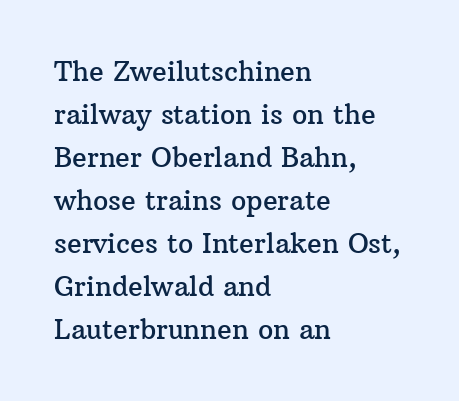
The image shows 27 px text type, upright; set left-aligned, normal line spacing (1.59x), normal letter spacing, not underlined.
